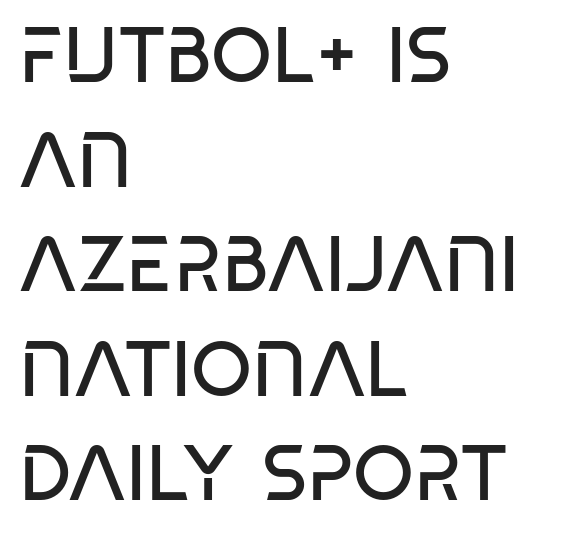
Q: Is the text bold? A: No.
Q: Is the text italic (slanted)? A: No, it is upright.
Q: Is the typeface a serif or a sans-serif typeface? A: Sans-serif.
Q: Is the text underlined? A: No.
Q: How is the paragraph aligned? A: Left-aligned.
Q: Is the spacing between letters normal or unusually wide? A: Normal.
Q: Is the spacing between lines tight, normal or loose? A: Normal.
Q: Width (condensed, normal, or wide)? A: Condensed.
Q: Stroke contrast? A: Low.
Q: x-height? A: Large.
Q: Monospaced? A: No.
